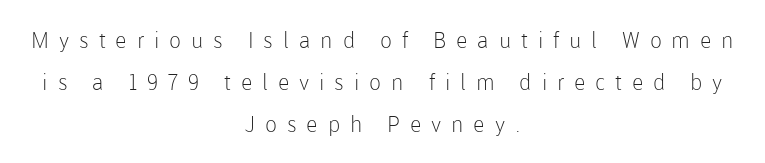
{"italic": "no", "bold": "no", "underline": "no", "align": "center", "line_spacing": "loose", "line_spacing_ratio": 1.91, "letter_spacing": "wide", "letter_spacing_em": 0.45, "glyph_px": 22}
